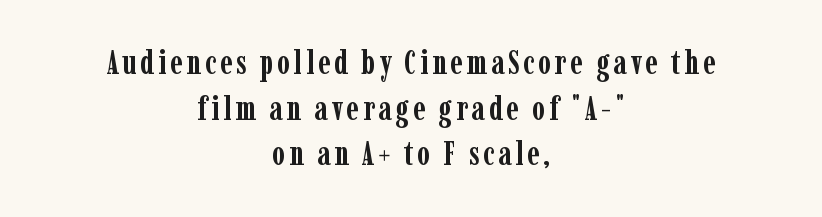
Each row of text sits above clean, open space. The typesetting leans heavy: a genuine bold. Every stem runs plumb, perpendicular to the baseline. Old-style or modern, the face here clearly has serifs. The lines in this sample share a center point and differ in where they start and stop. Successive baselines arrive at the customary interval.
